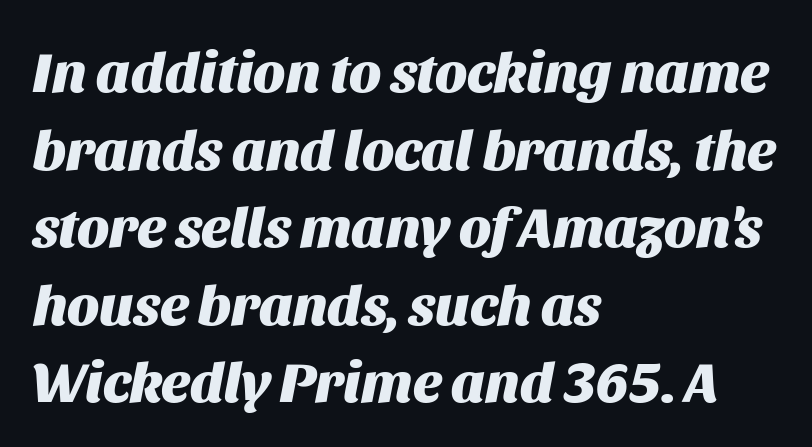
{"italic": "yes", "lean": "right", "slant_degrees": 11, "bold": "yes", "weight": "heavy", "width": "normal", "stroke_contrast": "medium", "x_height": "large", "monospaced": "no", "underline": "no", "align": "left", "line_spacing": "normal", "line_spacing_ratio": 1.36, "letter_spacing": "normal", "letter_spacing_em": 0.0, "glyph_px": 57}
